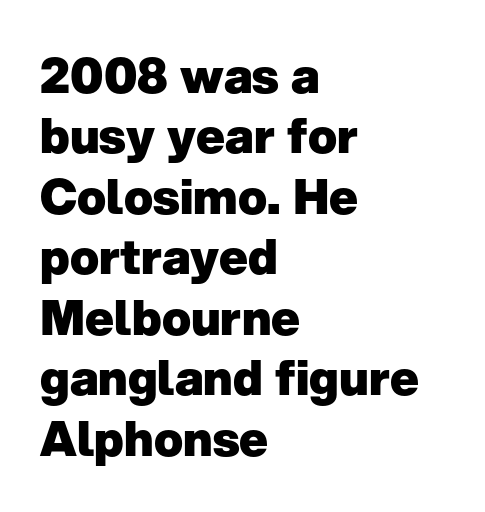
{"serif": "no", "italic": "no", "bold": "yes", "weight": "heavy", "width": "normal", "stroke_contrast": "low", "x_height": "medium", "monospaced": "no", "underline": "no", "align": "left", "line_spacing": "normal", "line_spacing_ratio": 1.26, "letter_spacing": "normal", "letter_spacing_em": 0.0, "glyph_px": 48}
